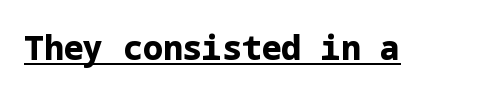
{"serif": "no", "italic": "no", "bold": "yes", "weight": "bold", "width": "normal", "stroke_contrast": "low", "x_height": "medium", "underline": "yes", "letter_spacing": "normal", "letter_spacing_em": 0.0, "glyph_px": 33}
